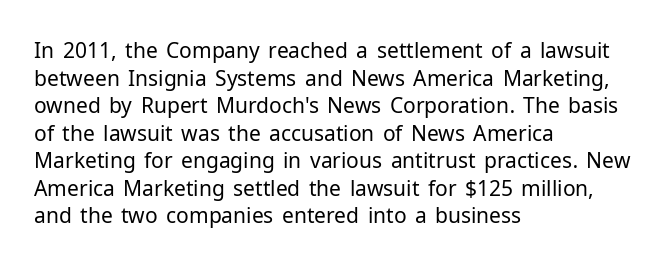
Teacher's note: observe the even left margin — that is flush-left alignment. The line texture is even and compact thanks to regular tracking. The lettering stays uniformly vertical, giving the passage a roman look. The baseline area is clear.
